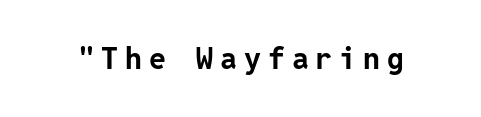
{"serif": "no", "italic": "no", "bold": "yes", "weight": "bold", "width": "normal", "stroke_contrast": "low", "x_height": "medium", "underline": "no", "letter_spacing": "wide", "letter_spacing_em": 0.23, "glyph_px": 30}
